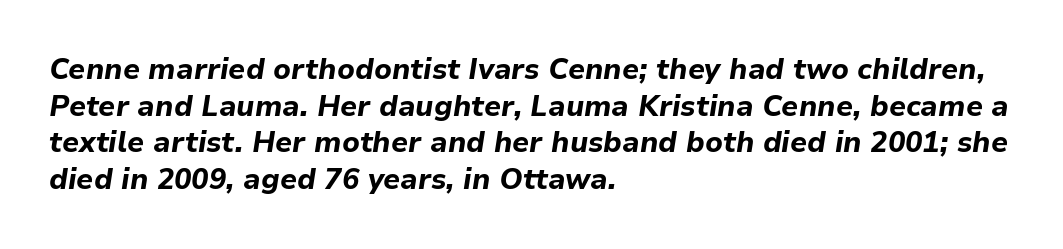
Q: Is the text bold? A: Yes.
Q: Is the text italic (slanted)? A: Yes, it leans right by about 9 degrees.
Q: Is the text underlined? A: No.
Q: How is the paragraph aligned? A: Left-aligned.
Q: Is the spacing between letters normal or unusually wide? A: Normal.
Q: Is the spacing between lines tight, normal or loose? A: Normal.
Q: Width (condensed, normal, or wide)? A: Normal.
Q: Stroke contrast? A: Low.
Q: x-height? A: Medium.
Q: Monospaced? A: No.
